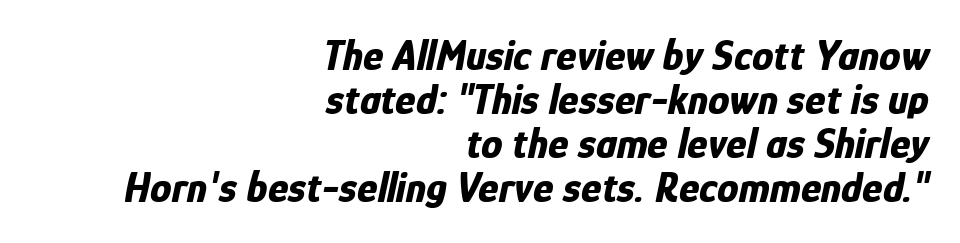
{"italic": "yes", "lean": "right", "slant_degrees": 12, "bold": "yes", "weight": "bold", "width": "condensed", "stroke_contrast": "low", "x_height": "medium", "monospaced": "no", "underline": "no", "align": "right", "line_spacing": "tight", "line_spacing_ratio": 1.02, "letter_spacing": "normal", "letter_spacing_em": 0.0, "glyph_px": 43}
